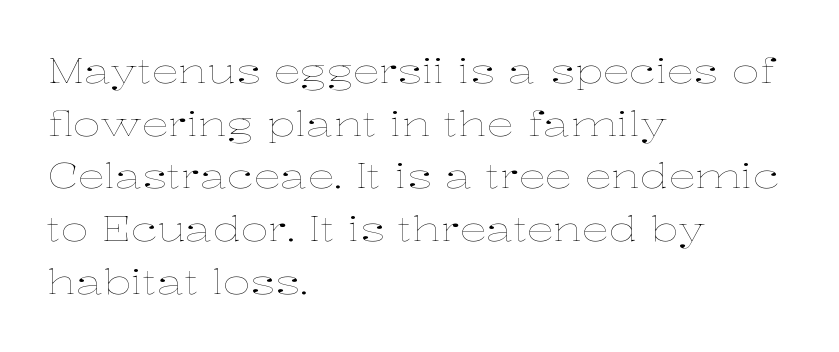
The image shows 34 px thin, wide type, upright; set left-aligned, normal line spacing (1.55x), normal letter spacing, not underlined; low stroke contrast and a medium x-height.
